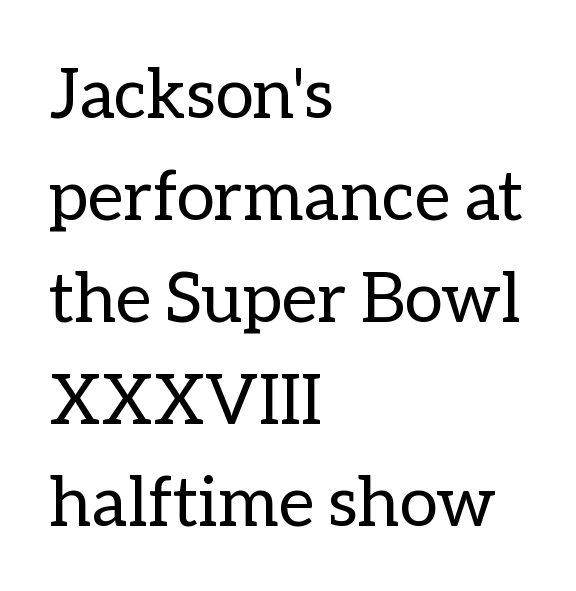
The letterforms sit shoulder to shoulder at normal distance. The font is comparable to plain body text, perhaps lighter. Successive baselines arrive at the customary interval. Varying glyph widths throughout — classic text-font behaviour.
